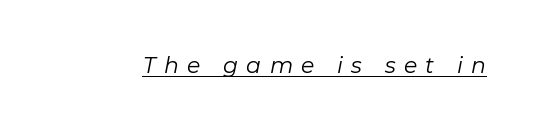
{"italic": "yes", "lean": "right", "slant_degrees": 11, "bold": "no", "underline": "yes", "letter_spacing": "wide", "letter_spacing_em": 0.38, "glyph_px": 22}
